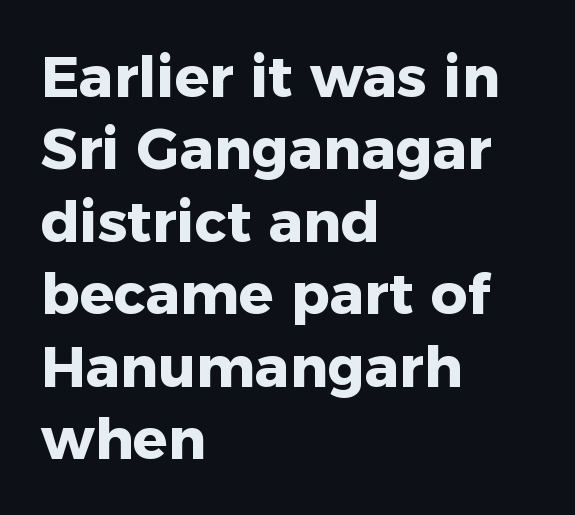
The image shows 57 px heavy sans-serif type, upright; set left-aligned, normal line spacing (1.27x), normal letter spacing, not underlined; low stroke contrast and a medium x-height.
